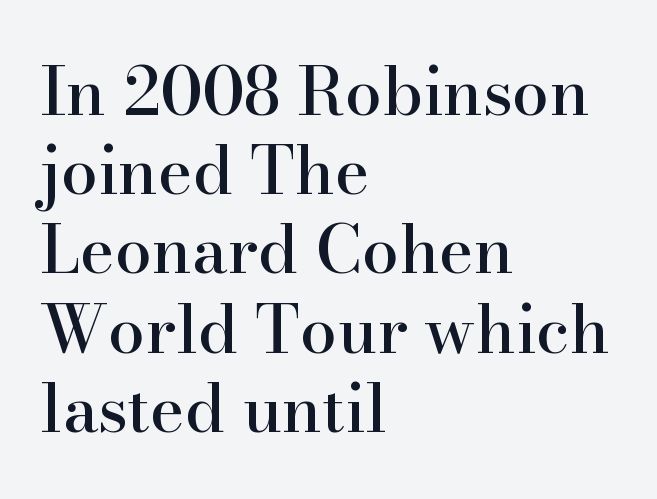
{"serif": "yes", "italic": "no", "width": "normal", "stroke_contrast": "high", "x_height": "small", "monospaced": "no", "underline": "no", "align": "left", "line_spacing_ratio": 1.2, "letter_spacing": "normal", "letter_spacing_em": 0.0, "glyph_px": 66}
